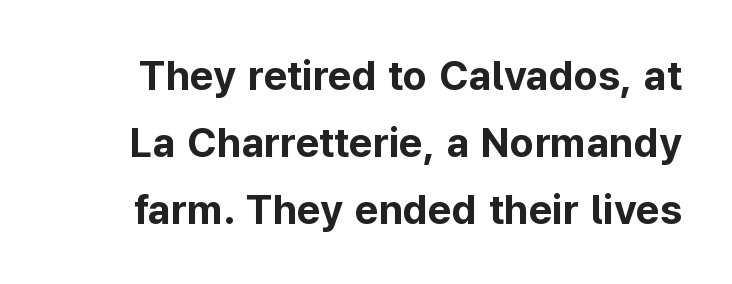
How would I describe the line gaps? Plain and ordinary. Its strokes are broad and dark, the hallmark of bold type. Standard letterfit; no display-style spreading of the glyphs. Lines of text with bare space underneath. The lettering holds an erect, upright posture throughout.
